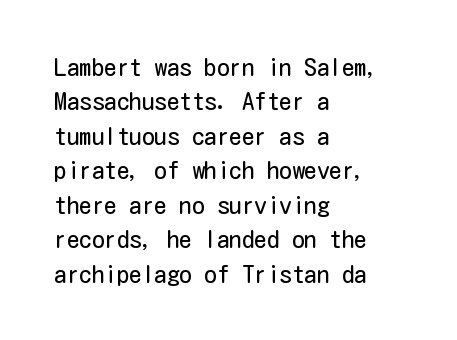
{"italic": "no", "bold": "no", "underline": "no", "align": "left", "line_spacing": "normal", "line_spacing_ratio": 1.38, "letter_spacing": "normal", "letter_spacing_em": 0.0, "glyph_px": 25}
